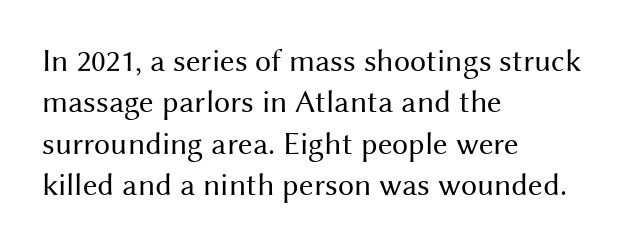
The image shows 32 px regular-weight sans-serif type, upright; set left-aligned, normal line spacing (1.29x), normal letter spacing, not underlined; medium stroke contrast and a medium x-height.
